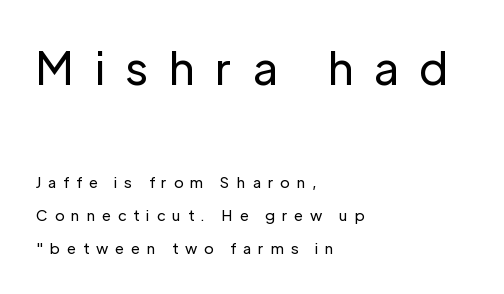
Q: Is the text bold? A: No.
Q: Is the text italic (slanted)? A: No, it is upright.
Q: Is the typeface a serif or a sans-serif typeface? A: Sans-serif.
Q: Is the text underlined? A: No.
Q: How is the paragraph aligned? A: Left-aligned.
Q: Is the spacing between letters normal or unusually wide? A: Unusually wide.
Q: Is the spacing between lines tight, normal or loose? A: Loose.
Q: Which block of text is set in a larger size, the first (top) or the second (bottom)? A: The first (top) one.
Q: Width (condensed, normal, or wide)? A: Normal.
Q: Stroke contrast? A: Low.
Q: x-height? A: Medium.
Q: Monospaced? A: No.
